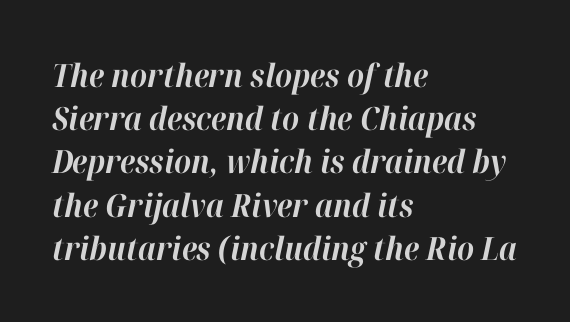
The image shows 32 px bold type, italic (leaning right); set left-aligned, normal line spacing (1.35x), normal letter spacing, not underlined; high stroke contrast and a medium x-height.
